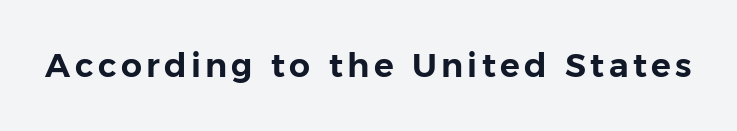
Q: Is the text italic (slanted)? A: No, it is upright.
Q: Is the typeface a serif or a sans-serif typeface? A: Sans-serif.
Q: Is the text underlined? A: No.
Q: Width (condensed, normal, or wide)? A: Normal.
Q: Stroke contrast? A: Low.
Q: x-height? A: Medium.
Q: Monospaced? A: No.
